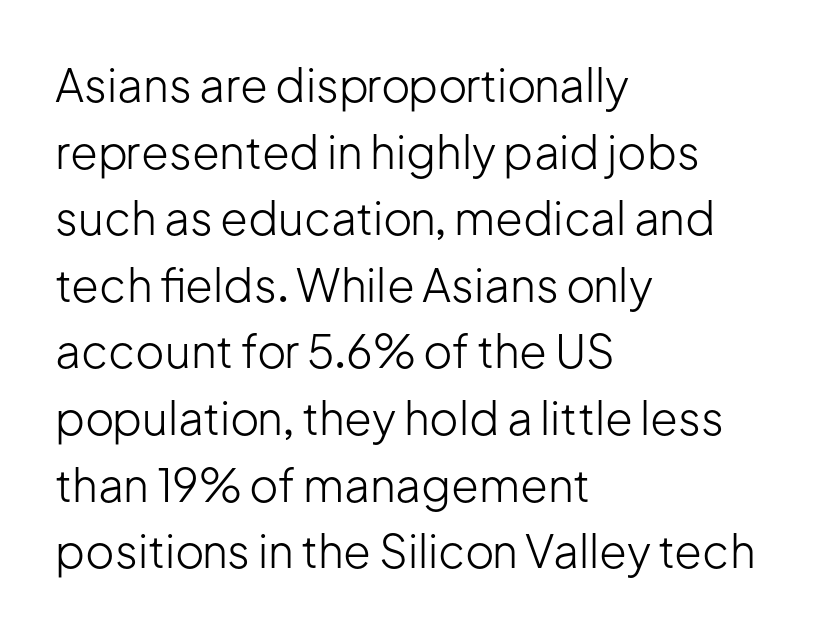
{"serif": "no", "italic": "no", "bold": "no", "weight": "light", "width": "normal", "stroke_contrast": "low", "x_height": "medium", "monospaced": "no", "underline": "no", "align": "left", "line_spacing": "normal", "line_spacing_ratio": 1.48, "letter_spacing": "normal", "letter_spacing_em": 0.0, "glyph_px": 45}
